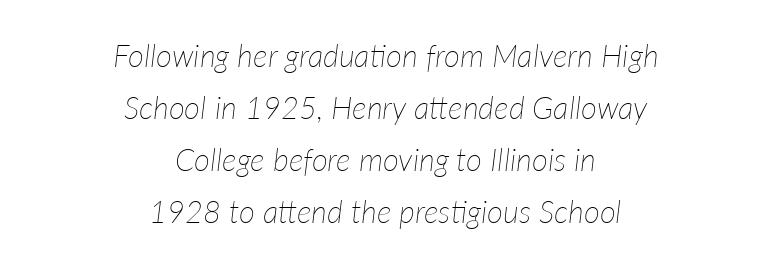
Q: Is the text bold? A: No.
Q: Is the text italic (slanted)? A: Yes, it leans right by about 7 degrees.
Q: Is the text underlined? A: No.
Q: How is the paragraph aligned? A: Centered.
Q: Is the spacing between letters normal or unusually wide? A: Normal.
Q: Is the spacing between lines tight, normal or loose? A: Normal.
Q: Width (condensed, normal, or wide)? A: Normal.
Q: Stroke contrast? A: Low.
Q: x-height? A: Medium.
Q: Monospaced? A: No.
